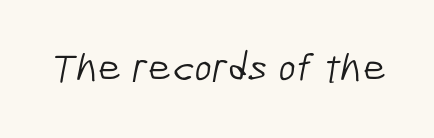
Q: Is the text bold? A: No.
Q: Is the typeface a serif or a sans-serif typeface? A: Sans-serif.
Q: Is the text underlined? A: No.
Q: Is the spacing between letters normal or unusually wide? A: Normal.
Q: Width (condensed, normal, or wide)? A: Condensed.
Q: Stroke contrast? A: Low.
Q: x-height? A: Medium.
Q: Monospaced? A: No.
